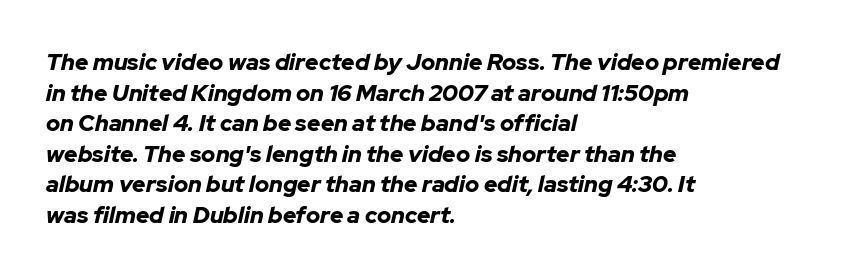
On the weight axis this lands at bold, roughly 700. These lines keep a tight, regular rhythm from letter to letter. It's the slanting kind of type. The space beneath each line is pristine and unruled. Vertically, the passage feels balanced, rows spaced as you'd expect. Horizontally, the lines are justified to the leading edge only.
